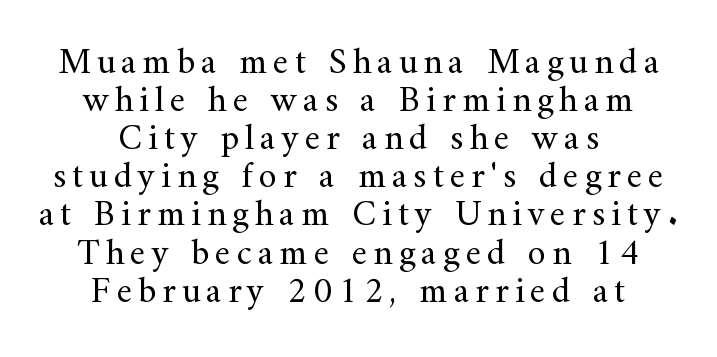
Spacing verdict: proportional, widths tailored to each character. Letterform terminals end in serifs throughout the passage. The rag falls on both sides of this text block equally. The typography opts for an upright posture over an oblique one.
